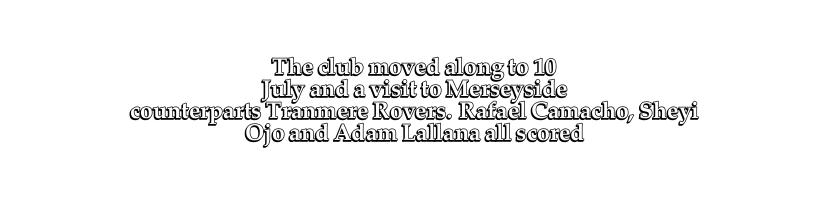
Is there much room between lines? No — they nearly touch. Italic? Not at all — the glyphs are vertical. Decoration check: the copy has no underline. Compared with typical body copy, the letter spacing here is the same.
